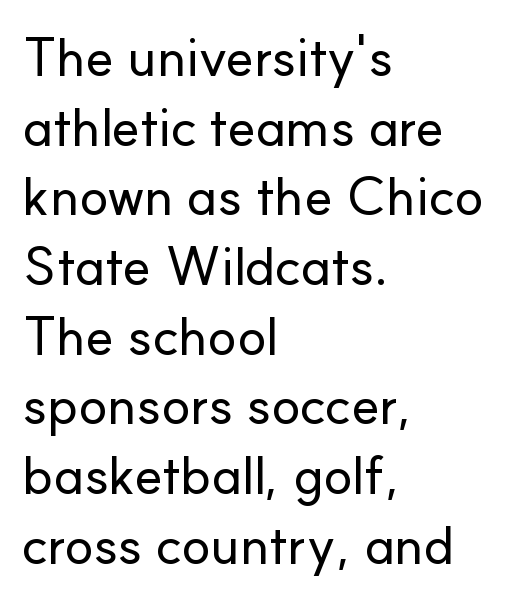
Q: Is the text italic (slanted)? A: No, it is upright.
Q: Is the typeface a serif or a sans-serif typeface? A: Sans-serif.
Q: Is the text underlined? A: No.
Q: How is the paragraph aligned? A: Left-aligned.
Q: Is the spacing between letters normal or unusually wide? A: Normal.
Q: Is the spacing between lines tight, normal or loose? A: Normal.
Q: Width (condensed, normal, or wide)? A: Normal.
Q: Stroke contrast? A: Low.
Q: x-height? A: Small.
Q: Monospaced? A: No.
